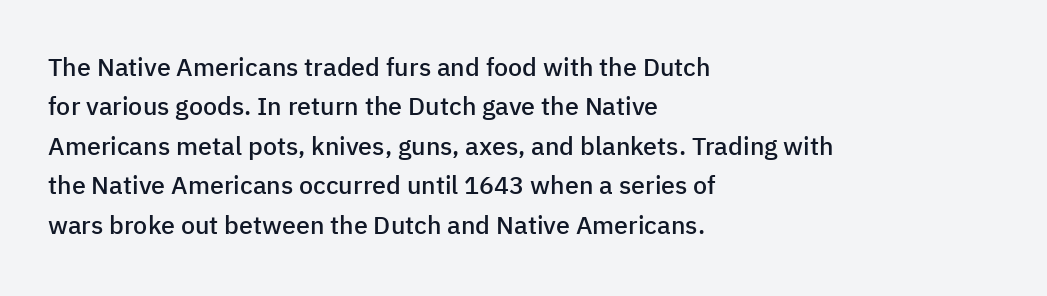
{"italic": "no", "bold": "semi", "underline": "no", "align": "left", "line_spacing": "normal", "line_spacing_ratio": 1.58, "letter_spacing": "normal", "letter_spacing_em": 0.0, "glyph_px": 25}
